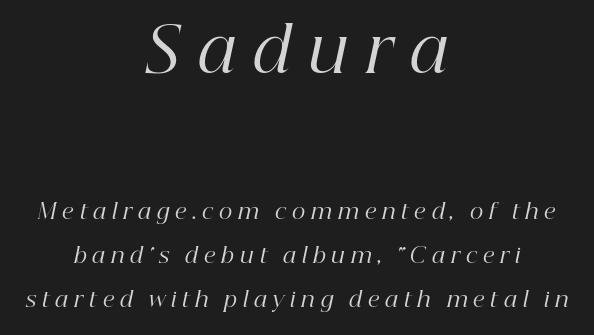
Visually, the top section dominates because its glyphs are scaled up. The tracking reads as deliberately expanded to a designer's eye. Check where the strokes stop: tiny serifs finish them off. Unbolded letterforms with no extra heft.
